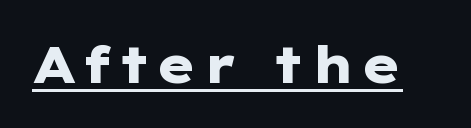
{"serif": "no", "italic": "no", "bold": "yes", "weight": "heavy", "width": "wide", "stroke_contrast": "low", "x_height": "medium", "monospaced": "no", "underline": "yes", "glyph_px": 51}
